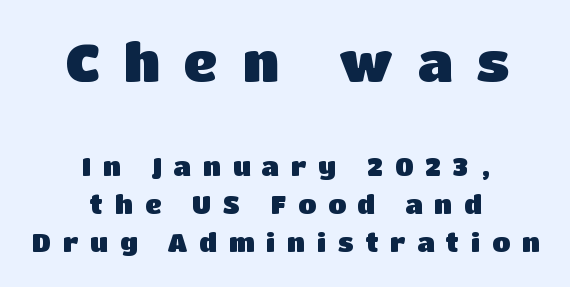
Does extra space separate the letters? Yes, quite a lot of it. What's the leading like? Ordinary, nothing unusual. Does the bottom block carry the larger type? No, the top block does. Any mark beneath the type? The region is blank. The rendering positions every line midway between the sides.
